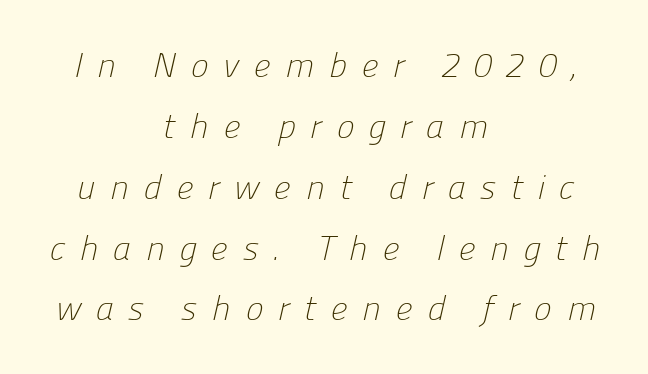
{"serif": "no", "bold": "no", "weight": "light", "width": "normal", "stroke_contrast": "low", "x_height": "medium", "monospaced": "no", "underline": "no", "align": "center", "line_spacing_ratio": 1.79, "letter_spacing": "wide", "letter_spacing_em": 0.42, "glyph_px": 34}
